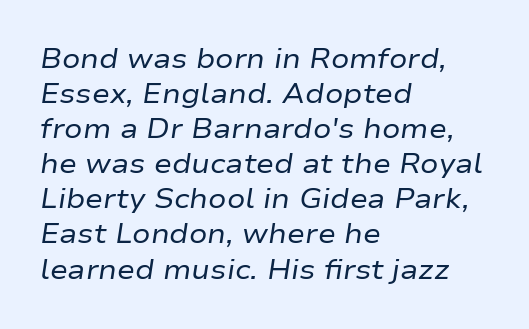
{"italic": "yes", "lean": "right", "slant_degrees": 9, "bold": "no", "underline": "no", "align": "left", "line_spacing": "normal", "line_spacing_ratio": 1.3, "letter_spacing": "normal", "letter_spacing_em": 0.0, "glyph_px": 27}
